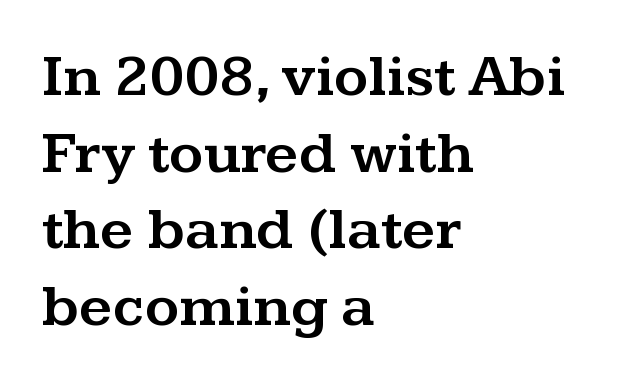
The image shows 59 px wide serif type, upright; set left-aligned, normal line spacing (1.3x), normal letter spacing, not underlined; medium stroke contrast and a medium x-height.
